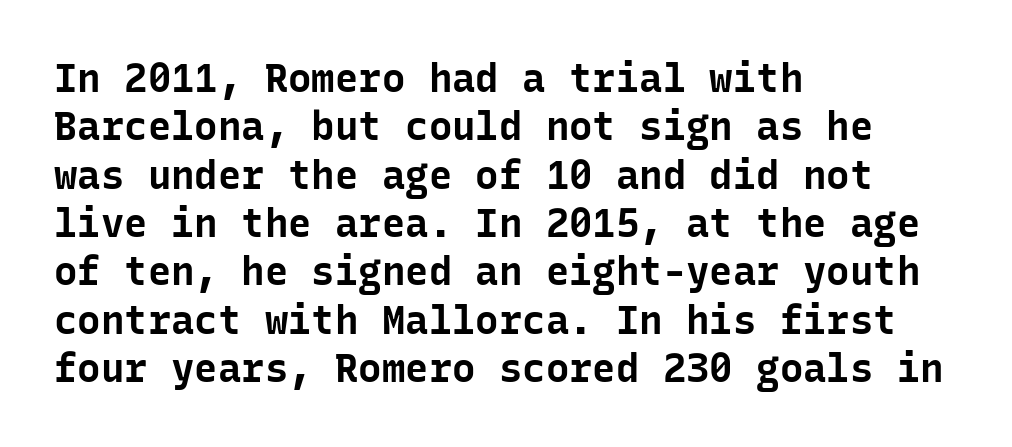
Q: Is the text bold? A: Yes.
Q: Is the text italic (slanted)? A: No, it is upright.
Q: Is the typeface a serif or a sans-serif typeface? A: Sans-serif.
Q: Is the text underlined? A: No.
Q: How is the paragraph aligned? A: Left-aligned.
Q: Is the spacing between letters normal or unusually wide? A: Normal.
Q: Width (condensed, normal, or wide)? A: Normal.
Q: Stroke contrast? A: Low.
Q: x-height? A: Medium.
Q: Monospaced? A: Yes.
